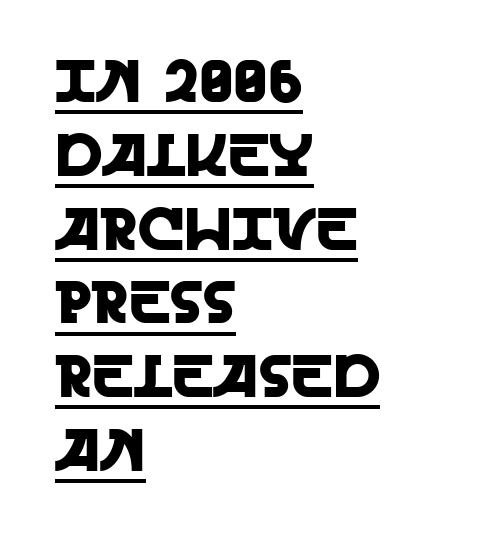
The image shows 60 px sans-serif type, upright; set left-aligned, line spacing 1.23x, normal letter spacing, underlined; a large x-height.
